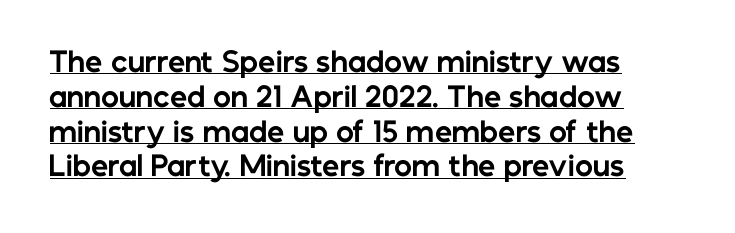
{"italic": "no", "bold": "yes", "underline": "yes", "line_spacing": "normal", "line_spacing_ratio": 1.29, "letter_spacing": "normal", "letter_spacing_em": 0.0, "glyph_px": 27}
